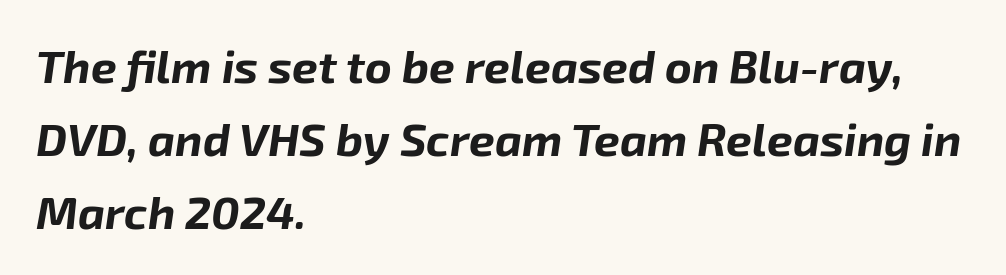
Between one letter and the next there's only the usual sliver of space. Tall strokes in this sample are angled rather than plumb. The space between consecutive lines is moderate. The ragged edge is on the right, which tells us the setting is flush left.
